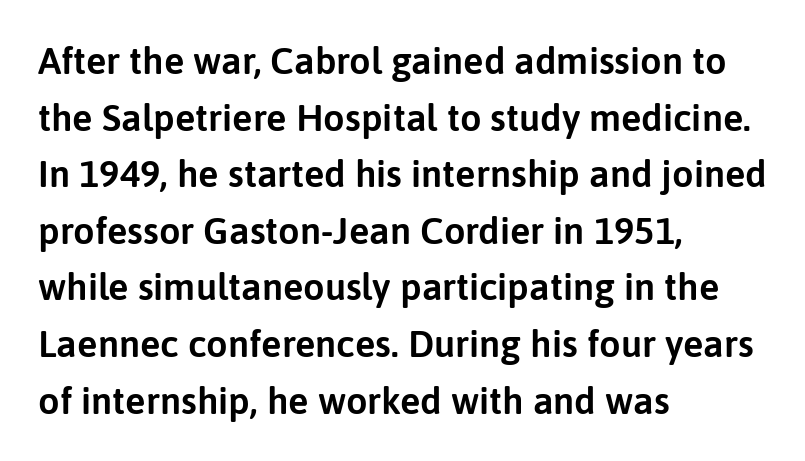
The image shows 38 px sans-serif type, upright; set left-aligned, normal line spacing (1.49x), normal letter spacing, not underlined; low stroke contrast and a medium x-height.
